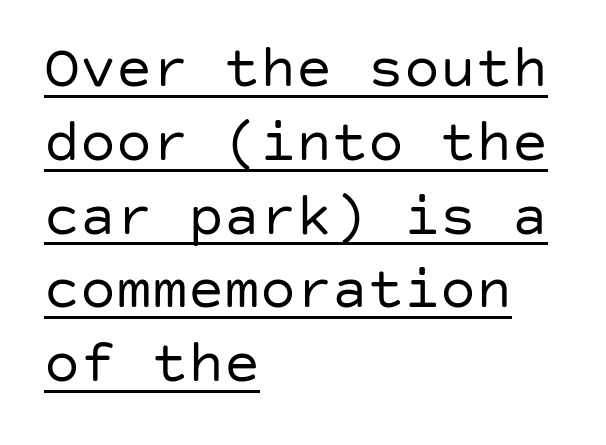
{"serif": "no", "italic": "no", "bold": "no", "weight": "regular", "width": "normal", "stroke_contrast": "low", "x_height": "large", "underline": "yes", "align": "left", "line_spacing_ratio": 1.23, "letter_spacing": "normal", "letter_spacing_em": 0.0, "glyph_px": 60}
